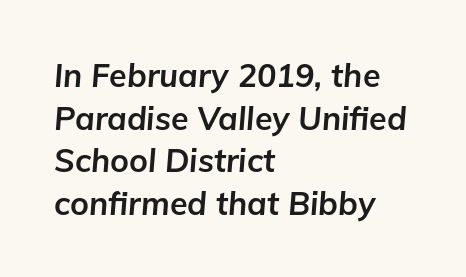
The image shows 32 px bold type, italic (leaning right); set left-aligned, normal line spacing (1.33x), normal letter spacing, not underlined; low stroke contrast and a medium x-height.
